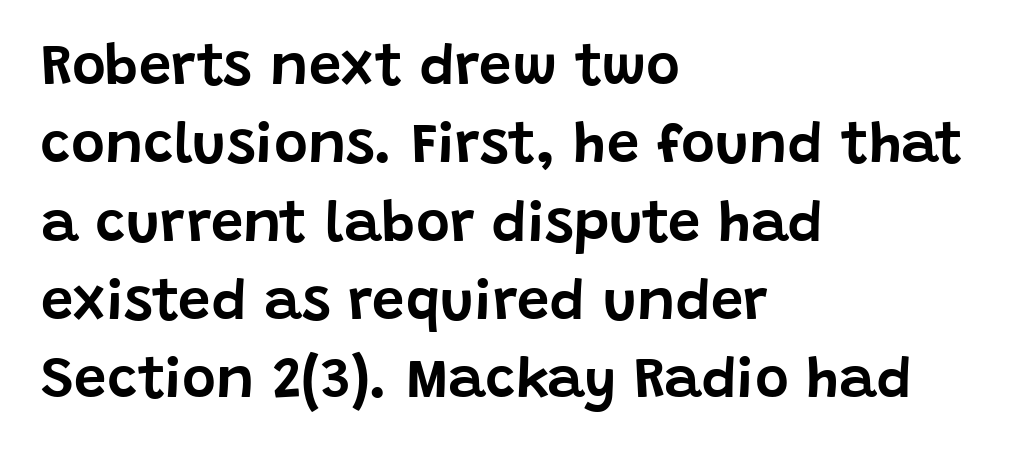
Q: Is the text italic (slanted)? A: No, it is upright.
Q: Is the typeface a serif or a sans-serif typeface? A: Sans-serif.
Q: Is the text underlined? A: No.
Q: How is the paragraph aligned? A: Left-aligned.
Q: Is the spacing between letters normal or unusually wide? A: Normal.
Q: Is the spacing between lines tight, normal or loose? A: Normal.
Q: Width (condensed, normal, or wide)? A: Normal.
Q: Stroke contrast? A: Low.
Q: x-height? A: Large.
Q: Monospaced? A: No.
